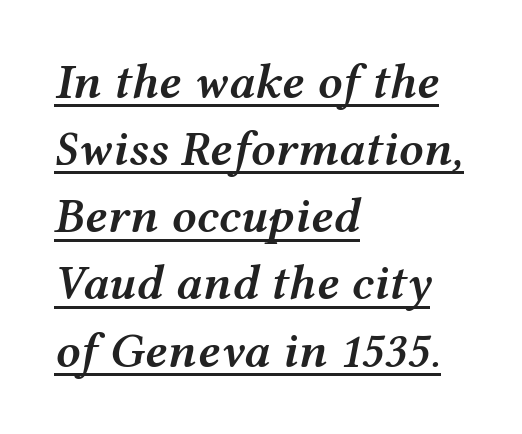
The image shows 49 px semibold, wide type, italic (leaning right); set left-aligned, normal line spacing (1.37x), normal letter spacing, underlined; medium stroke contrast and a medium x-height.
